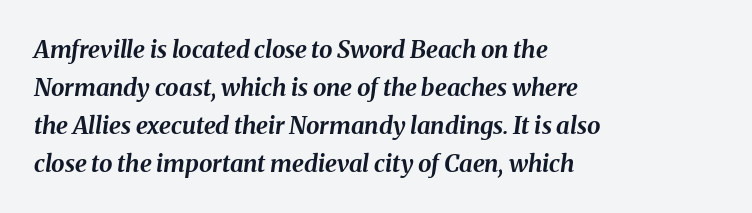
The typography opts for an oblique posture over an upright one. The rendering uses a moderate line-height, typical for paragraphs. These lines keep a tight, regular rhythm from letter to letter. The rendering uses a bold face; every stroke is thick and dark.
